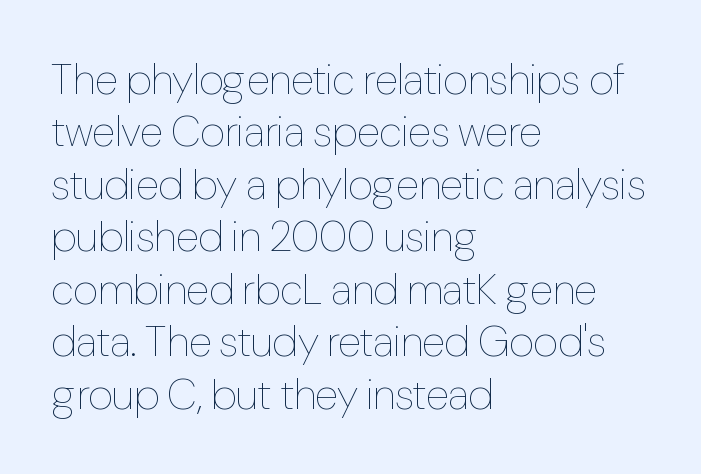
The rendering uses natural spacing where letterforms have individual widths. The passage shown is not bold in any degree. The rendering anchors every line to the left-hand side. This rendering leaves character spacing at its baseline value. Type without underlining. Characters remain perfectly vertical along every line.
